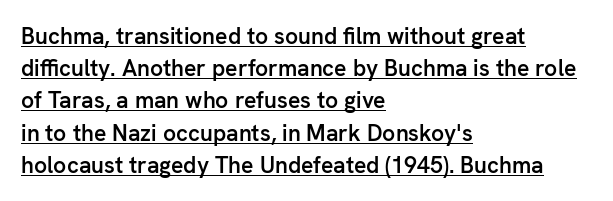
{"italic": "no", "bold": "semi", "underline": "yes", "align": "left", "line_spacing": "normal", "line_spacing_ratio": 1.4, "letter_spacing": "normal", "letter_spacing_em": 0.0, "glyph_px": 23}
